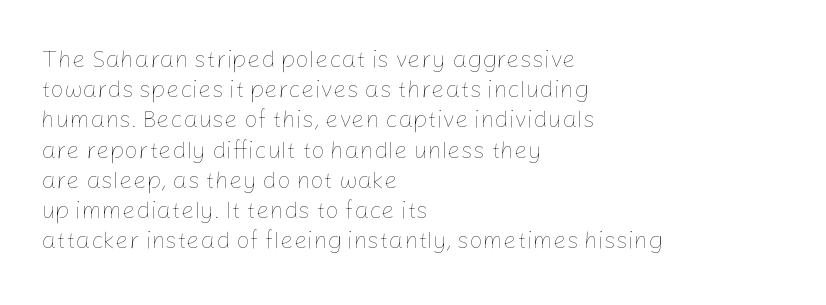
The weight would be labelled regular, book, light, or lighter still. Every stem runs plumb, perpendicular to the baseline. Descender tails drop into unmarked territory. One glance says typical: line gaps are just what's usual.
